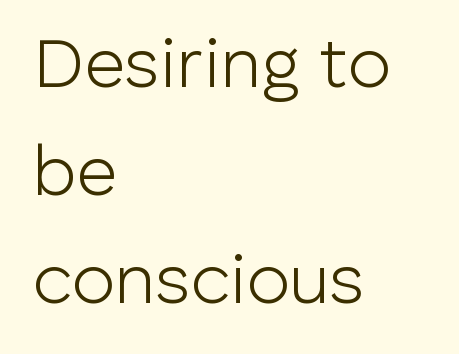
Q: Is the text bold? A: No.
Q: Is the text italic (slanted)? A: No, it is upright.
Q: Is the typeface a serif or a sans-serif typeface? A: Sans-serif.
Q: Is the text underlined? A: No.
Q: How is the paragraph aligned? A: Left-aligned.
Q: Is the spacing between letters normal or unusually wide? A: Normal.
Q: Is the spacing between lines tight, normal or loose? A: Normal.
Q: Width (condensed, normal, or wide)? A: Normal.
Q: Stroke contrast? A: Low.
Q: x-height? A: Medium.
Q: Monospaced? A: No.
